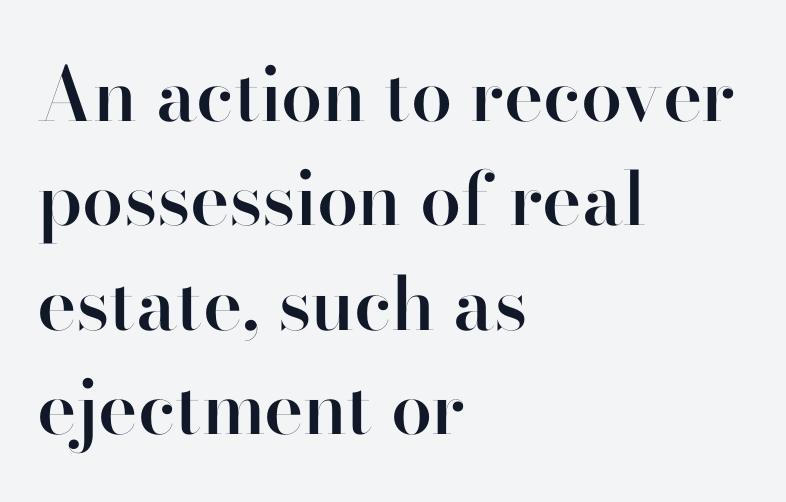
Q: Is the text bold? A: Semi-bold.
Q: Is the text italic (slanted)? A: No, it is upright.
Q: Is the typeface a serif or a sans-serif typeface? A: Sans-serif.
Q: Is the text underlined? A: No.
Q: How is the paragraph aligned? A: Left-aligned.
Q: Is the spacing between letters normal or unusually wide? A: Normal.
Q: Is the spacing between lines tight, normal or loose? A: Normal.
Q: Width (condensed, normal, or wide)? A: Normal.
Q: Stroke contrast? A: High.
Q: x-height? A: Small.
Q: Monospaced? A: No.
